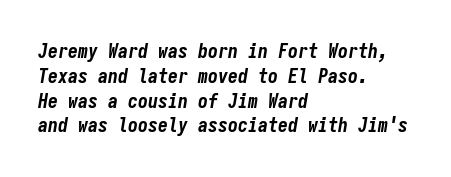
Q: Is the text bold? A: Yes.
Q: Is the text italic (slanted)? A: Yes, it leans right by about 9 degrees.
Q: Is the text underlined? A: No.
Q: How is the paragraph aligned? A: Left-aligned.
Q: Is the spacing between letters normal or unusually wide? A: Normal.
